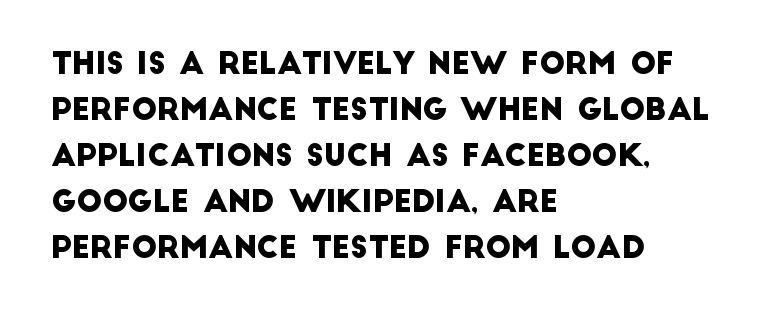
The image shows 30 px sans-serif type; set left-aligned, normal line spacing (1.53x), normal letter spacing, not underlined; low stroke contrast and a large x-height.
